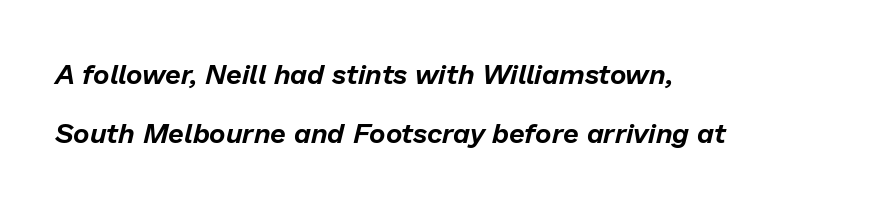
The image shows 28 px text type, italic (leaning right); set left-aligned, loose line spacing (2.09x), normal letter spacing, not underlined; low stroke contrast and a medium x-height.
